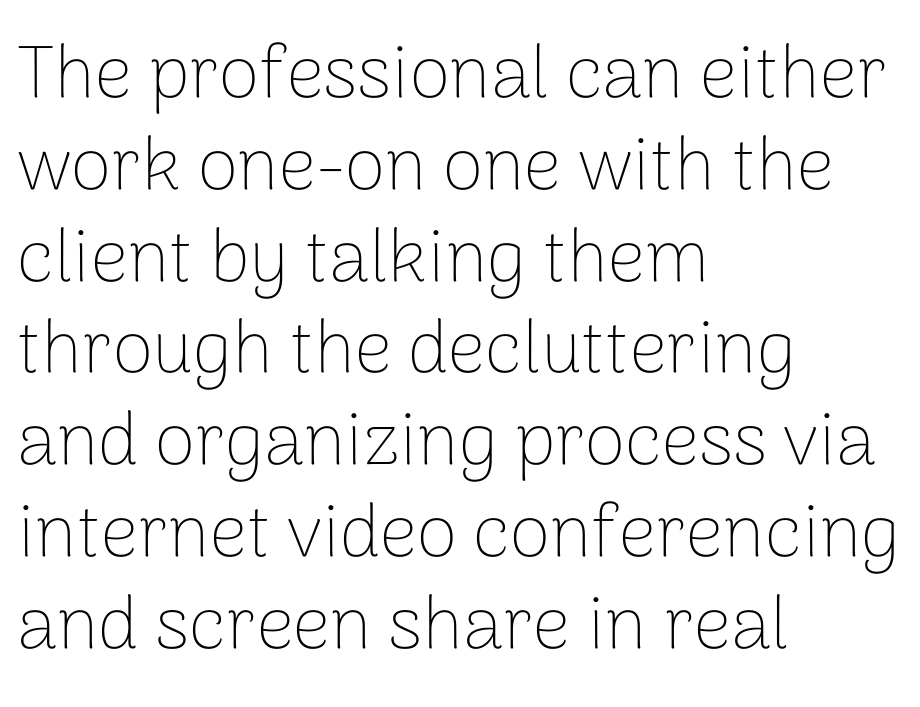
Q: Is the text bold? A: No.
Q: Is the text italic (slanted)? A: No, it is upright.
Q: Is the typeface a serif or a sans-serif typeface? A: Sans-serif.
Q: Is the text underlined? A: No.
Q: How is the paragraph aligned? A: Left-aligned.
Q: Is the spacing between letters normal or unusually wide? A: Normal.
Q: Width (condensed, normal, or wide)? A: Normal.
Q: Stroke contrast? A: Low.
Q: x-height? A: Medium.
Q: Monospaced? A: No.
